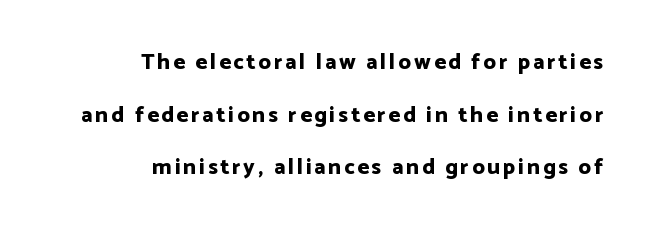
The image shows 22 px bold type, upright; set right-aligned, loose line spacing (2.39x), not underlined.
